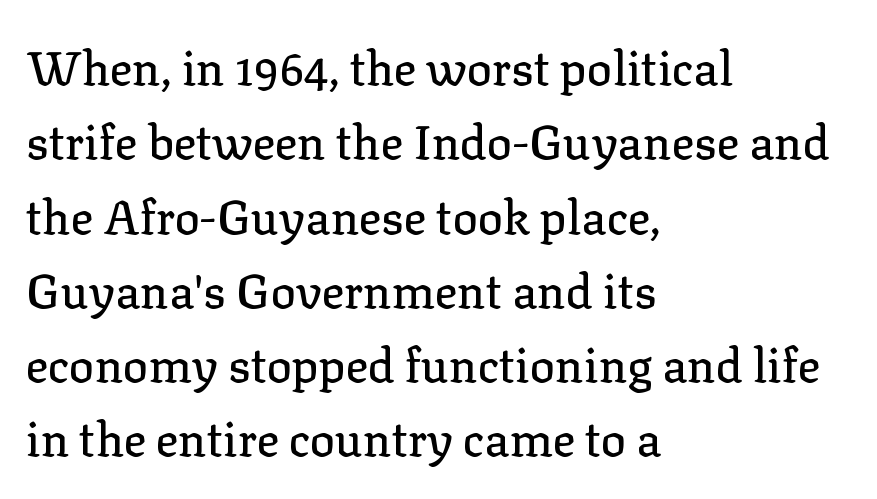
The image shows 47 px serif type, upright; set left-aligned, normal line spacing (1.58x), normal letter spacing, not underlined; low stroke contrast and a medium x-height.
